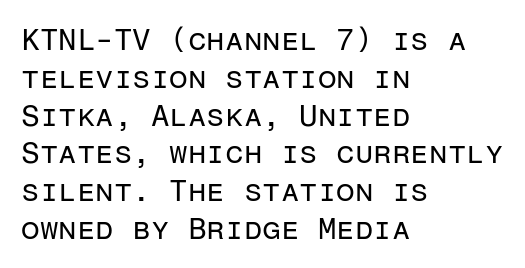
The image shows 30 px regular-weight sans-serif type, upright, monospaced; set left-aligned, normal line spacing (1.26x), normal letter spacing, not underlined; low stroke contrast and a medium x-height.
